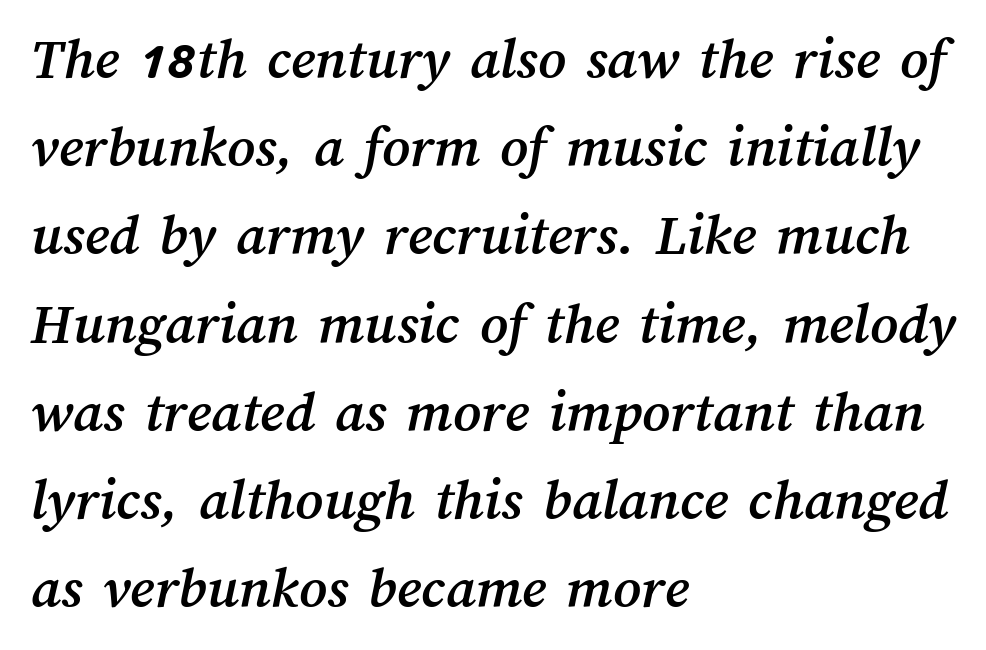
The ragged edge is on the right, which tells us the setting is flush left. Letters rest on an invisible, unmarked baseline. Horizontal bands of white between lines are of average thickness. The face used here is rendered with its standard letterfit.
